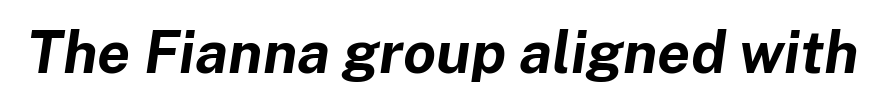
The space beneath each line is pristine and unruled. These lines are rendered in a variable-pitch font. Typesetter's note: full bold, strokes at maximum text heaviness. The font's italic variant was chosen for this text. Tracking value appears to be zero — textbook default spacing.
